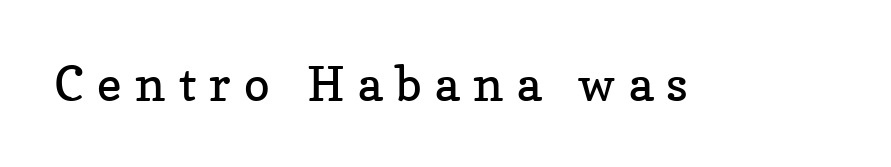
Q: Is the text bold? A: No.
Q: Is the text italic (slanted)? A: No, it is upright.
Q: Is the typeface a serif or a sans-serif typeface? A: Serif.
Q: Is the text underlined? A: No.
Q: Is the spacing between letters normal or unusually wide? A: Unusually wide.
Q: Width (condensed, normal, or wide)? A: Normal.
Q: Stroke contrast? A: Low.
Q: x-height? A: Medium.
Q: Monospaced? A: No.
